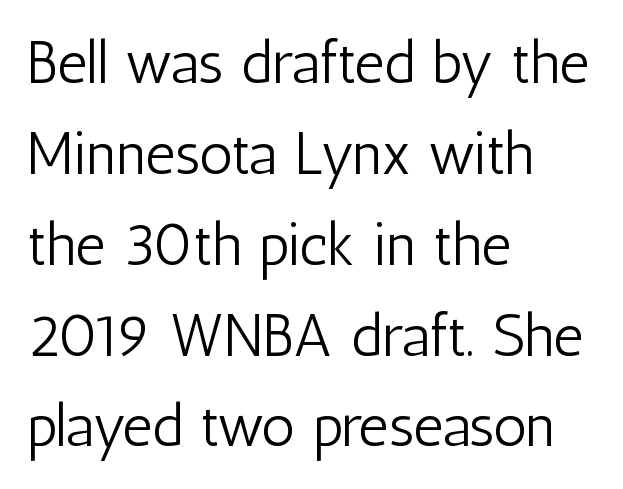
Stems here are at most as thick as an everyday book face. The lines sit at an ordinary, default distance from one another. Tracking here is standard; glyphs follow each other at the usual distance. Vertical strokes here are truly vertical. This rendering features lettering with no underline. Short and long lines alike share a common starting point at left.
